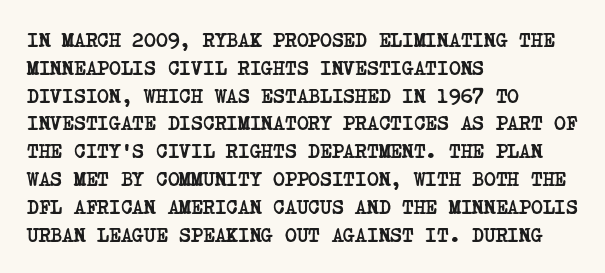
The image shows 20 px bold type; set left-aligned, normal line spacing (1.39x), normal letter spacing, not underlined.
